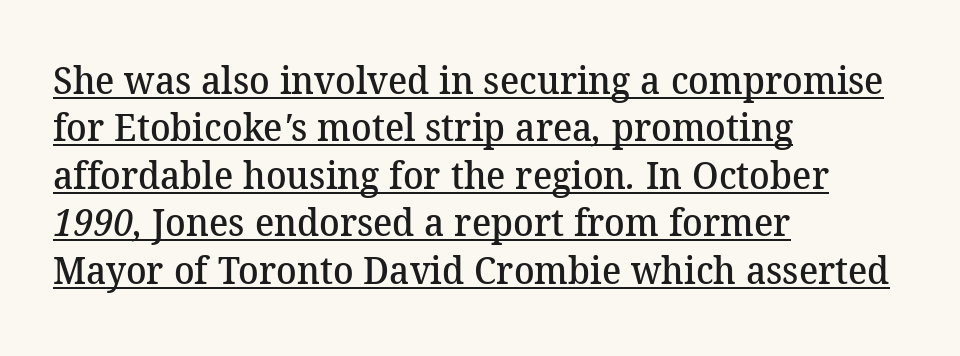
{"serif": "yes", "bold": "semi", "weight": "semibold", "width": "normal", "stroke_contrast": "medium", "x_height": "medium", "monospaced": "no", "underline": "yes", "align": "left", "line_spacing": "normal", "line_spacing_ratio": 1.25, "letter_spacing": "normal", "letter_spacing_em": 0.0, "glyph_px": 38}
